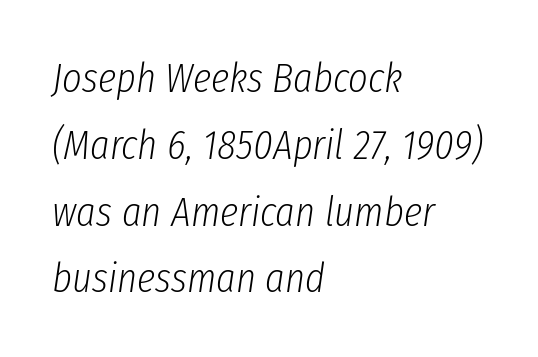
Q: Is the text bold? A: No.
Q: Is the text italic (slanted)? A: Yes, it leans right by about 8 degrees.
Q: Is the text underlined? A: No.
Q: How is the paragraph aligned? A: Left-aligned.
Q: Is the spacing between letters normal or unusually wide? A: Normal.
Q: Is the spacing between lines tight, normal or loose? A: Normal.
Q: Width (condensed, normal, or wide)? A: Condensed.
Q: Stroke contrast? A: Low.
Q: x-height? A: Medium.
Q: Monospaced? A: No.
